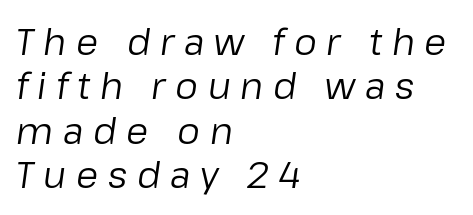
The image shows 36 px regular-weight type, italic (leaning right); set left-aligned, line spacing 1.23x, unusually wide letter spacing (+0.27 em), not underlined; low stroke contrast and a medium x-height.
